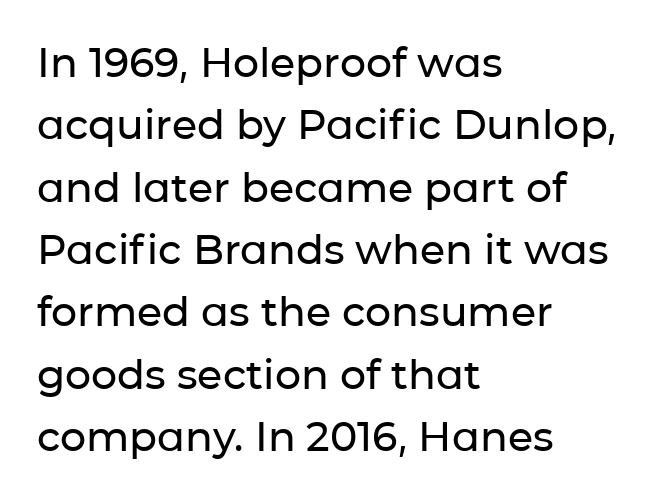
Q: Is the text italic (slanted)? A: No, it is upright.
Q: Is the typeface a serif or a sans-serif typeface? A: Sans-serif.
Q: Is the text underlined? A: No.
Q: How is the paragraph aligned? A: Left-aligned.
Q: Is the spacing between letters normal or unusually wide? A: Normal.
Q: Is the spacing between lines tight, normal or loose? A: Normal.
Q: Width (condensed, normal, or wide)? A: Normal.
Q: Stroke contrast? A: Low.
Q: x-height? A: Medium.
Q: Monospaced? A: No.
